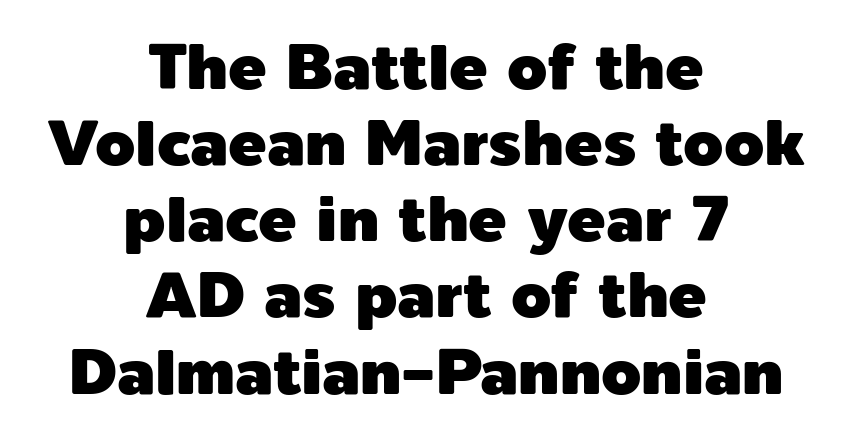
{"serif": "no", "italic": "no", "width": "normal", "x_height": "medium", "monospaced": "no", "underline": "no", "align": "center", "line_spacing_ratio": 1.19, "letter_spacing": "normal", "letter_spacing_em": 0.0, "glyph_px": 64}
